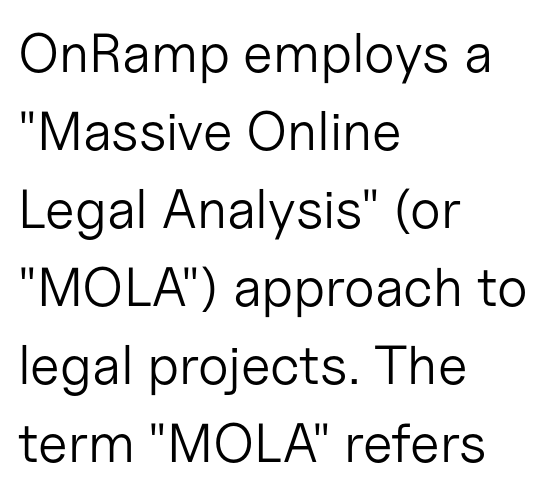
The image shows 55 px light sans-serif type, upright; set left-aligned, normal line spacing (1.42x), normal letter spacing, not underlined; low stroke contrast and a medium x-height.
